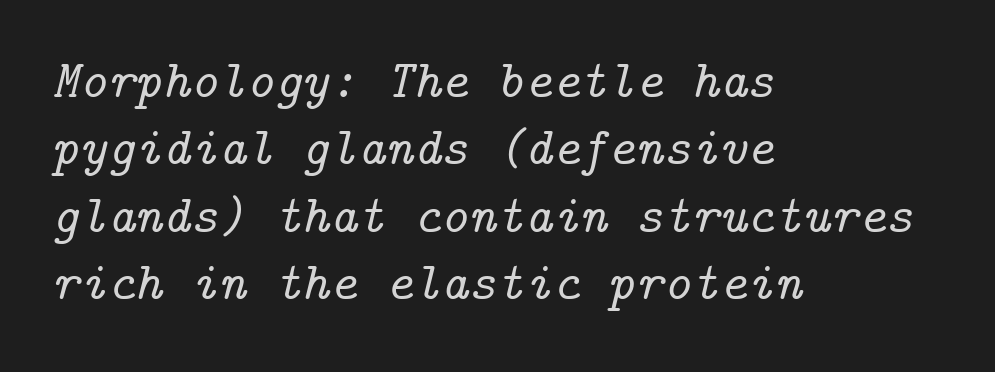
Q: Is the text italic (slanted)? A: Yes, it leans right by about 14 degrees.
Q: Is the typeface a serif or a sans-serif typeface? A: Serif.
Q: Is the text underlined? A: No.
Q: How is the paragraph aligned? A: Left-aligned.
Q: Is the spacing between letters normal or unusually wide? A: Normal.
Q: Is the spacing between lines tight, normal or loose? A: Normal.
Q: Width (condensed, normal, or wide)? A: Normal.
Q: Stroke contrast? A: Low.
Q: x-height? A: Medium.
